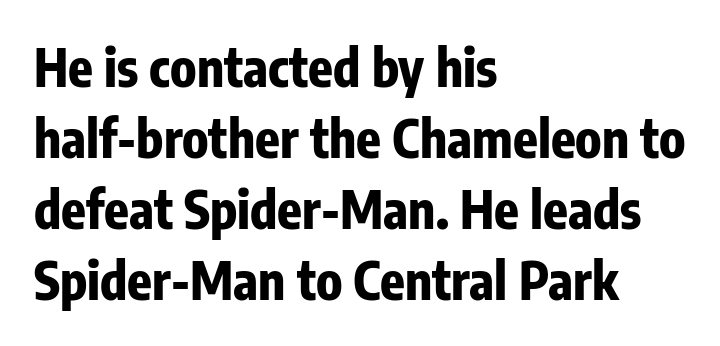
The line texture is even and compact thanks to regular tracking. Every character sits straight up, as roman type does. Line starts are locked; line ends wander. Plain, unruled lines of type.
